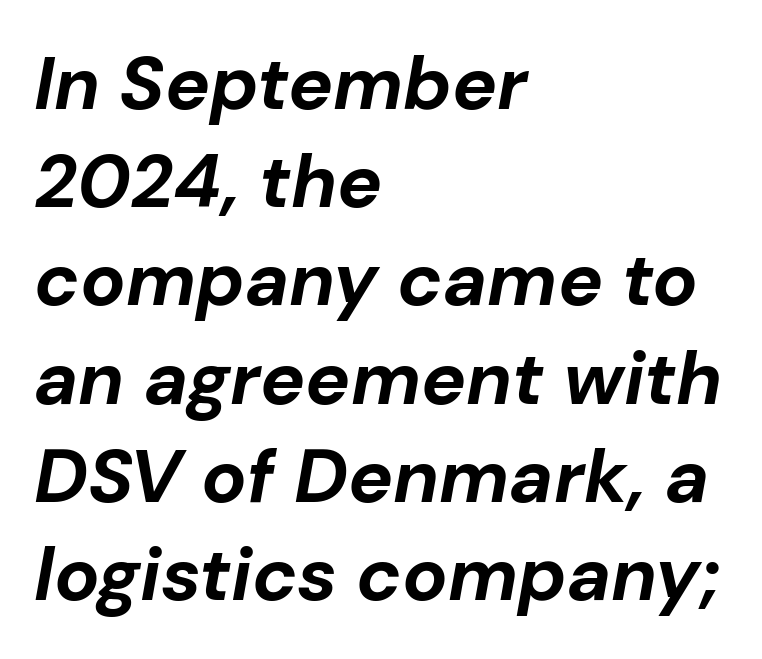
{"italic": "yes", "lean": "right", "slant_degrees": 10, "bold": "yes", "weight": "bold", "width": "normal", "stroke_contrast": "low", "x_height": "medium", "monospaced": "no", "underline": "no", "align": "left", "line_spacing": "normal", "line_spacing_ratio": 1.31, "letter_spacing": "normal", "letter_spacing_em": 0.0, "glyph_px": 75}
